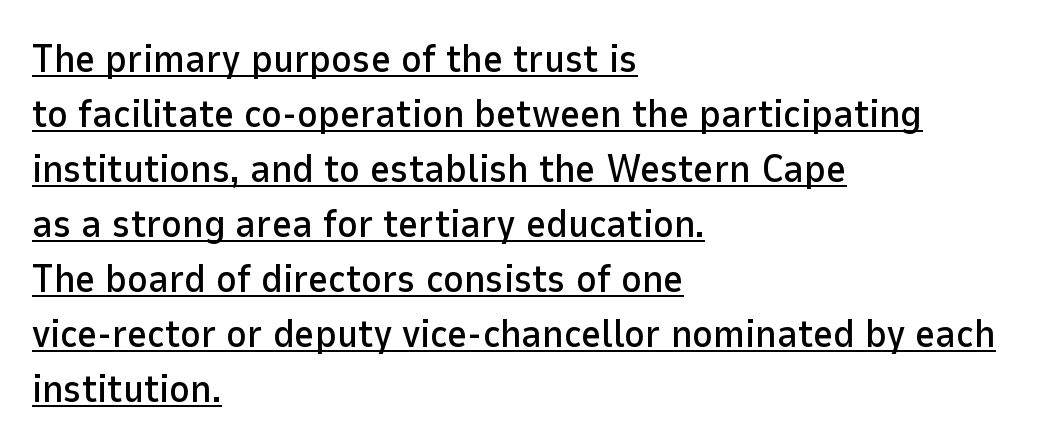
The designer went with a sans here, leaving each stem footless. Visually the block forms a straight wall on the left and a jagged coastline on the right. Summary of vertical rhythm: regular, with standard interline spacing. Character widths vary here, with narrow letters taking less room than wide ones.
